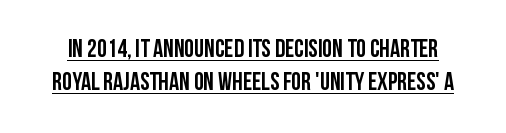
The image shows 25 px text type, upright; set normal line spacing (1.33x), normal letter spacing, underlined.
